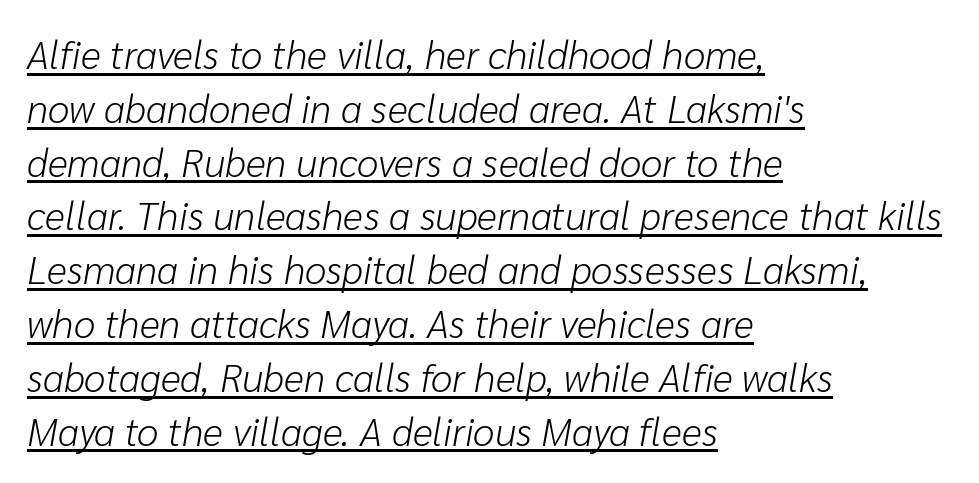
Q: Is the text bold? A: No.
Q: Is the text italic (slanted)? A: Yes, it leans right by about 10 degrees.
Q: Is the text underlined? A: Yes.
Q: How is the paragraph aligned? A: Left-aligned.
Q: Is the spacing between letters normal or unusually wide? A: Normal.
Q: Is the spacing between lines tight, normal or loose? A: Normal.
Q: Width (condensed, normal, or wide)? A: Normal.
Q: Stroke contrast? A: Low.
Q: x-height? A: Medium.
Q: Monospaced? A: No.
